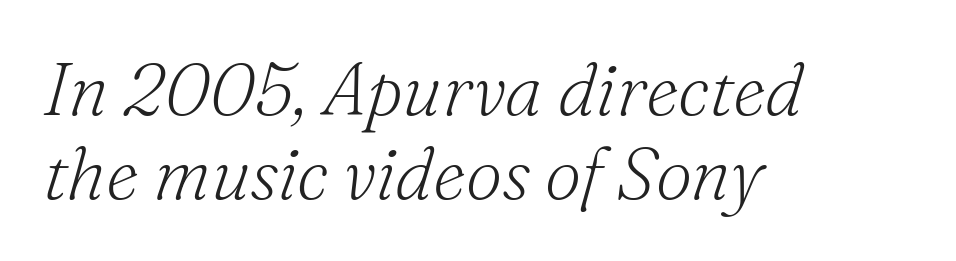
{"serif": "yes", "italic": "yes", "lean": "right", "slant_degrees": 16, "bold": "no", "weight": "light", "width": "normal", "stroke_contrast": "medium", "x_height": "small", "monospaced": "no", "underline": "no", "align": "left", "line_spacing": "tight", "line_spacing_ratio": 1.15, "letter_spacing": "normal", "letter_spacing_em": 0.0, "glyph_px": 73}
